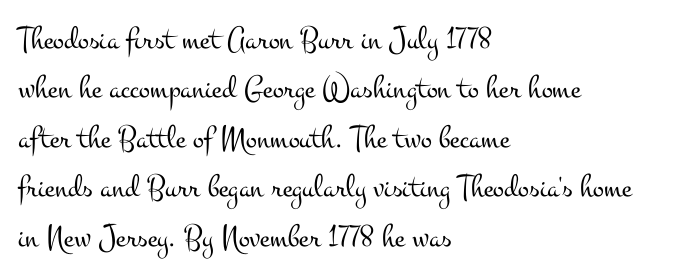
The lines are quadded left. Descenders hang freely into open space. Varying glyph widths throughout — classic text-font behaviour. The weight would be labelled regular, book, light, or lighter still.
